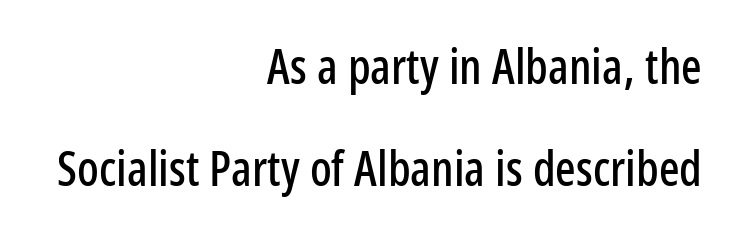
The image shows 48 px condensed sans-serif type, upright; set right-aligned, loose line spacing (2.13x), normal letter spacing, not underlined; low stroke contrast and a medium x-height.
